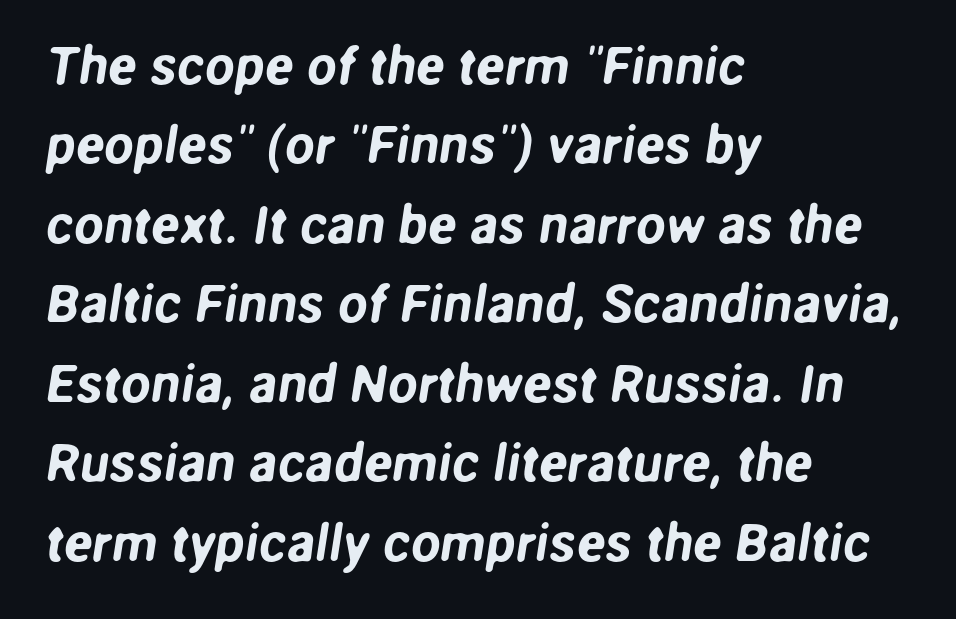
The image shows 53 px sans-serif type; set left-aligned, normal line spacing (1.5x), normal letter spacing, not underlined; low stroke contrast and a medium x-height.
